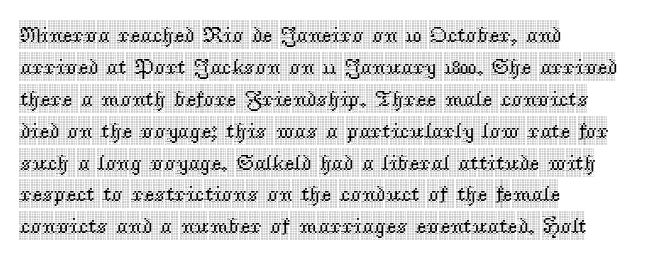
{"italic": "no", "underline": "no", "align": "left", "line_spacing": "normal", "line_spacing_ratio": 1.45, "letter_spacing": "normal", "letter_spacing_em": 0.0, "glyph_px": 22}
